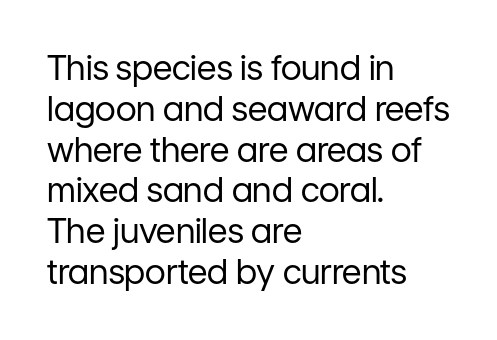
{"serif": "no", "italic": "no", "bold": "no", "weight": "regular", "width": "normal", "stroke_contrast": "low", "x_height": "medium", "monospaced": "no", "underline": "no", "align": "left", "line_spacing_ratio": 1.2, "letter_spacing": "normal", "letter_spacing_em": 0.0, "glyph_px": 34}
